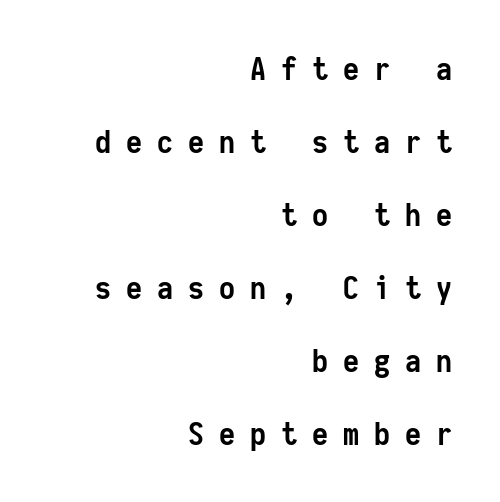
{"serif": "no", "italic": "no", "bold": "yes", "weight": "semibold", "width": "condensed", "stroke_contrast": "low", "x_height": "medium", "monospaced": "yes", "underline": "no", "align": "right", "line_spacing": "loose", "line_spacing_ratio": 2.28, "letter_spacing": "wide", "letter_spacing_em": 0.47, "glyph_px": 32}
